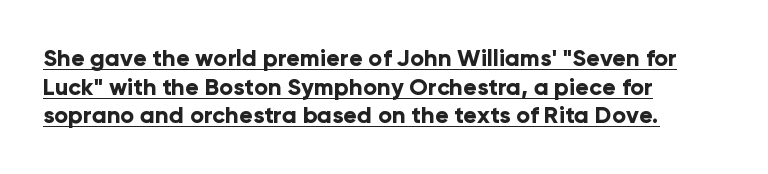
The rendered words wear a rule along their underside. The sample has been set heavy, in full bold. Unlike italic type, these characters show no tilt at all. The rendering keeps characters at their native spacing.
